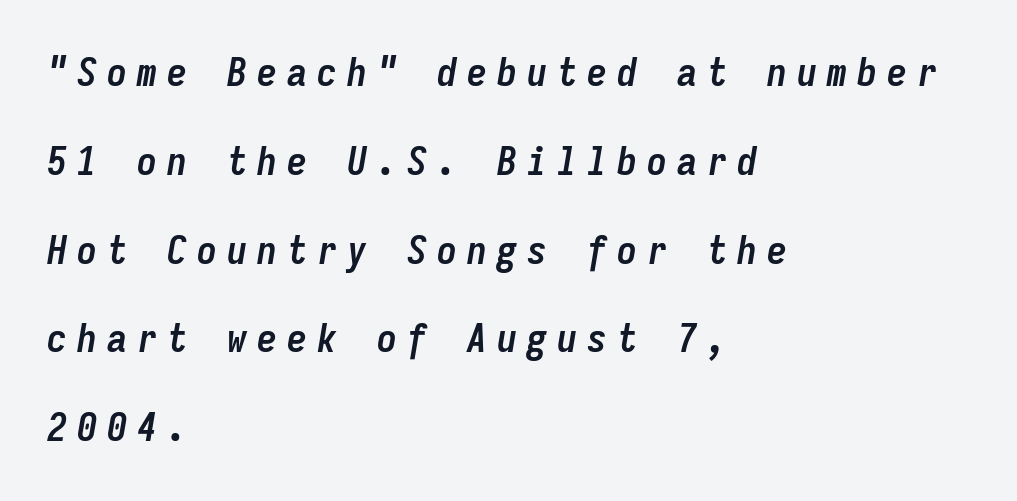
The image shows 40 px semibold, condensed type, italic (leaning right), monospaced; set left-aligned, loose line spacing (2.22x), unusually wide letter spacing (+0.25 em), not underlined; low stroke contrast and a medium x-height.
